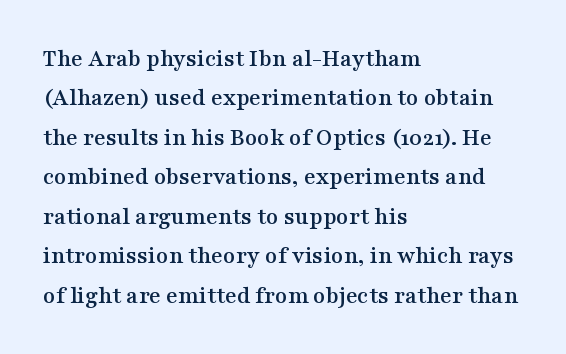
{"italic": "no", "underline": "no", "align": "left", "line_spacing": "normal", "line_spacing_ratio": 1.58, "letter_spacing": "normal", "letter_spacing_em": 0.0, "glyph_px": 25}
